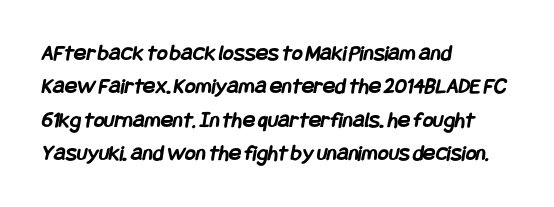
Has an underline been added? It has not. Evenly set lines give the paragraph a standard silhouette. No extra tracking has been applied to these lines. Every letter is thick-stroked: bold, no question. These lines stack with their left ends in a neat column.
